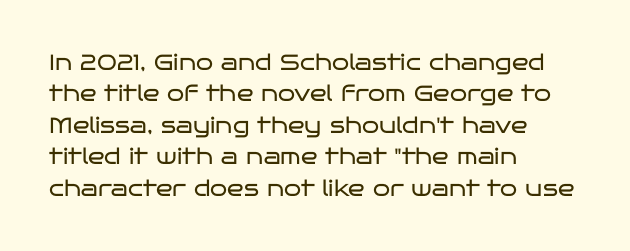
{"italic": "no", "bold": "no", "underline": "no", "align": "left", "line_spacing": "normal", "line_spacing_ratio": 1.43, "letter_spacing": "normal", "letter_spacing_em": 0.0, "glyph_px": 22}
